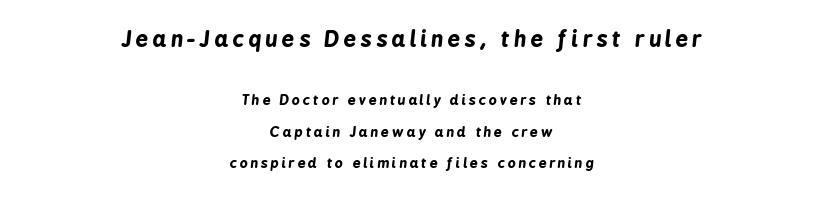
Q: Is the text bold? A: Yes.
Q: Is the text italic (slanted)? A: Yes, it leans right by about 6 degrees.
Q: Is the text underlined? A: No.
Q: How is the paragraph aligned? A: Centered.
Q: Is the spacing between letters normal or unusually wide? A: Unusually wide.
Q: Is the spacing between lines tight, normal or loose? A: Loose.
Q: Which block of text is set in a larger size, the first (top) or the second (bottom)? A: The first (top) one.
